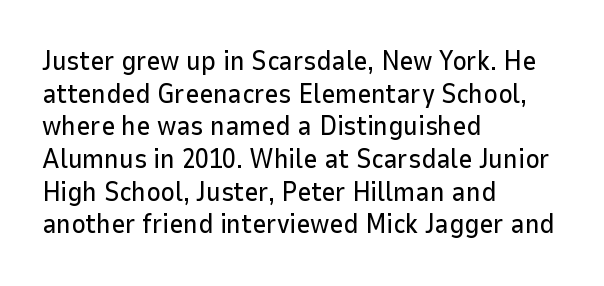
Q: Is the text italic (slanted)? A: No, it is upright.
Q: Is the text underlined? A: No.
Q: How is the paragraph aligned? A: Left-aligned.
Q: Is the spacing between letters normal or unusually wide? A: Normal.
